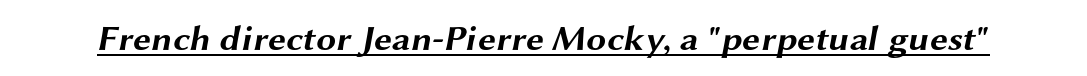
The image shows 36 px bold, wide sans-serif type; set normal letter spacing, underlined; medium stroke contrast and a medium x-height.
